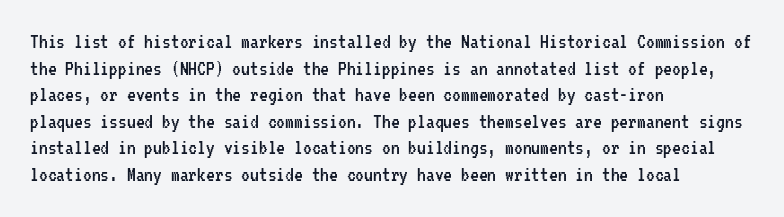
{"italic": "no", "bold": "no", "underline": "no", "align": "left", "line_spacing_ratio": 1.21, "letter_spacing": "normal", "letter_spacing_em": 0.0, "glyph_px": 22}
